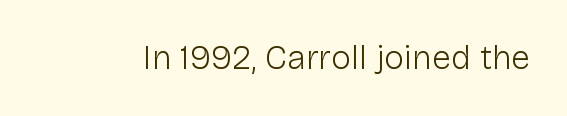
{"serif": "no", "italic": "no", "bold": "no", "weight": "light", "width": "normal", "stroke_contrast": "low", "x_height": "medium", "monospaced": "no", "underline": "no", "letter_spacing": "normal", "letter_spacing_em": 0.0, "glyph_px": 34}
